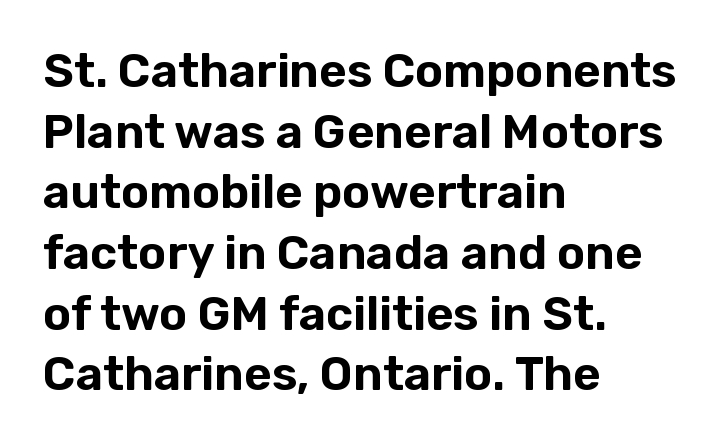
This is sans-serif lettering, the kind often seen on screens and signage. The passage is arranged the way most books set body copy — flush left. Italic? Not at all — the glyphs are vertical. Normally led — the rows are evenly, conventionally spaced. Words float on clear page, feet unadorned.
